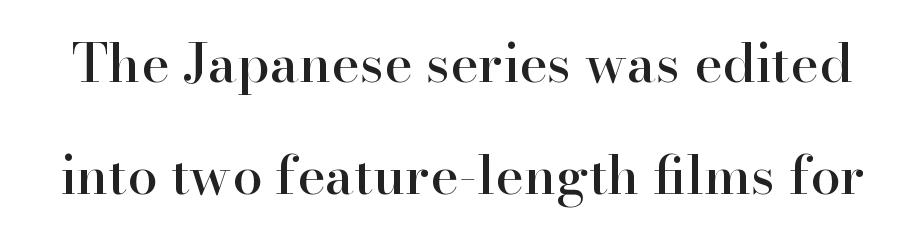
The image shows 54 px serif type, upright; set loose line spacing (2.08x), normal letter spacing, not underlined; high stroke contrast and a small x-height.
